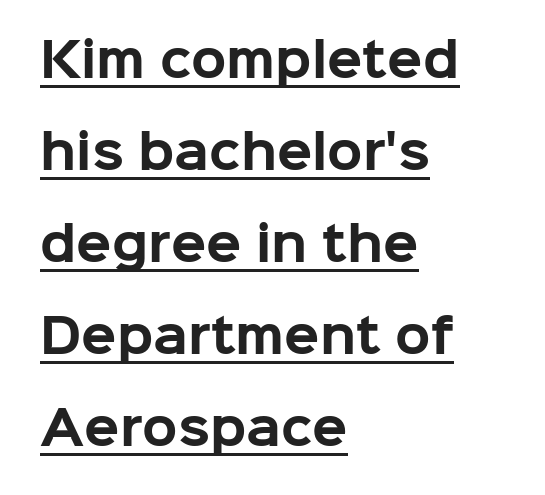
The image shows 46 px bold sans-serif type, upright; set left-aligned, loose line spacing (2.0x), normal letter spacing, underlined; low stroke contrast and a medium x-height.
